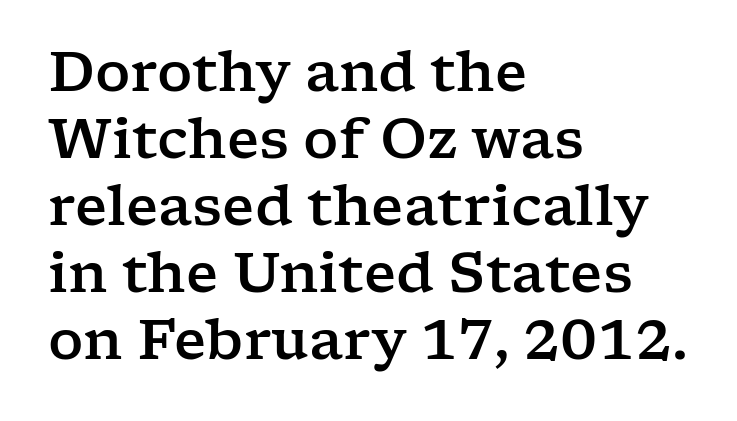
Q: Is the text italic (slanted)? A: No, it is upright.
Q: Is the typeface a serif or a sans-serif typeface? A: Serif.
Q: Is the text underlined? A: No.
Q: How is the paragraph aligned? A: Left-aligned.
Q: Is the spacing between letters normal or unusually wide? A: Normal.
Q: Width (condensed, normal, or wide)? A: Wide.
Q: Stroke contrast? A: Low.
Q: x-height? A: Medium.
Q: Monospaced? A: No.
